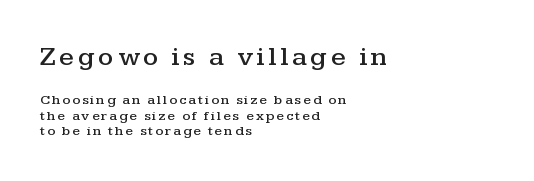
{"italic": "no", "underline": "no", "align": "left", "line_spacing": "tight", "line_spacing_ratio": 1.1, "larger_block": "first", "size_ratio": 1.93, "glyph_px": 27}
